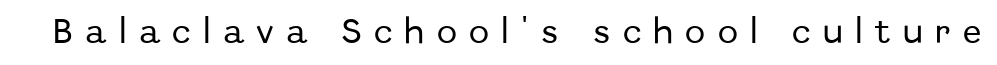
The image shows 27 px text type, upright; set unusually wide letter spacing (+0.46 em), not underlined.
